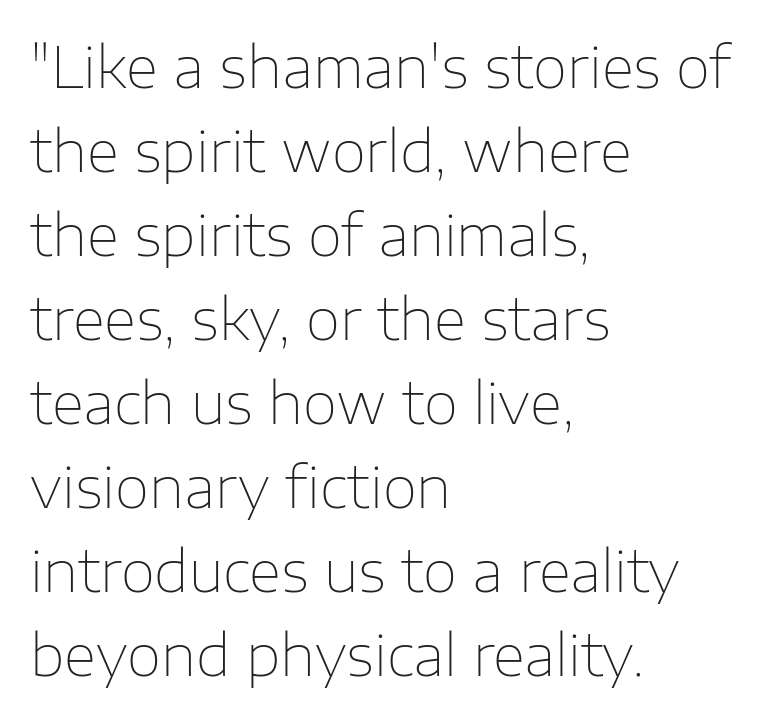
The lines sit at an ordinary, default distance from one another. The foot of each line stays bare and open. The type is set solid horizontally, with unmodified tracking. In terms of letterform style, serifs are entirely absent. Each letter keeps its own natural width here, so spacing adapts to shape.
